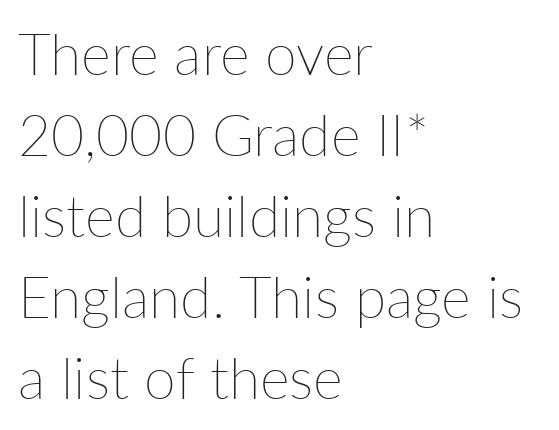
Q: Is the text bold? A: No.
Q: Is the text italic (slanted)? A: No, it is upright.
Q: Is the text underlined? A: No.
Q: How is the paragraph aligned? A: Left-aligned.
Q: Is the spacing between letters normal or unusually wide? A: Normal.
Q: Is the spacing between lines tight, normal or loose? A: Normal.
Q: Width (condensed, normal, or wide)? A: Normal.
Q: Stroke contrast? A: Low.
Q: x-height? A: Medium.
Q: Monospaced? A: No.
